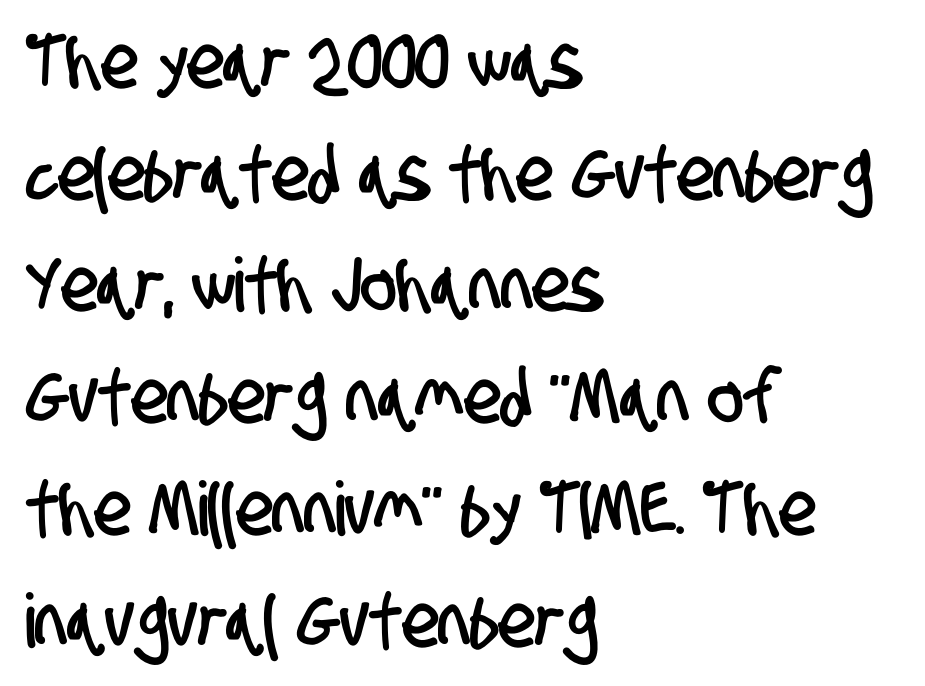
The rendering uses a moderate line-height, typical for paragraphs. Each letter keeps its own natural width here, so spacing adapts to shape. The text block is weighted toward the left margin, trailing off unevenly rightward. Quick note: underline off. Classification — sans serif.
